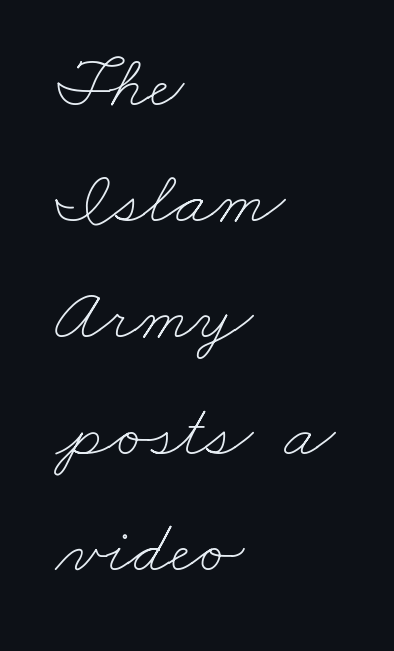
{"bold": "no", "weight": "thin", "width": "wide", "stroke_contrast": "low", "x_height": "small", "monospaced": "no", "underline": "no", "align": "left", "line_spacing": "normal", "line_spacing_ratio": 1.55, "letter_spacing": "normal", "letter_spacing_em": 0.0, "glyph_px": 75}
